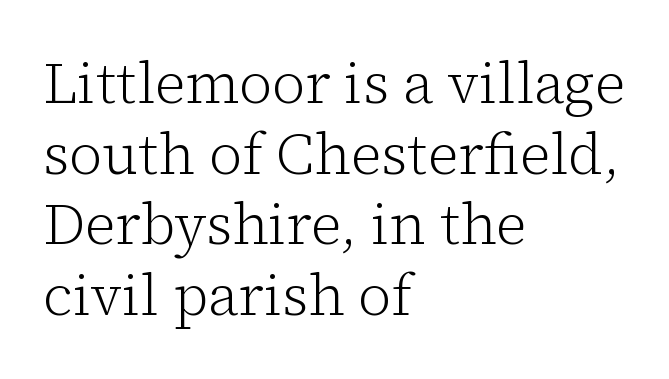
Q: Is the text bold? A: No.
Q: Is the text italic (slanted)? A: No, it is upright.
Q: Is the typeface a serif or a sans-serif typeface? A: Serif.
Q: Is the text underlined? A: No.
Q: How is the paragraph aligned? A: Left-aligned.
Q: Is the spacing between letters normal or unusually wide? A: Normal.
Q: Width (condensed, normal, or wide)? A: Normal.
Q: Stroke contrast? A: Low.
Q: x-height? A: Medium.
Q: Monospaced? A: No.
